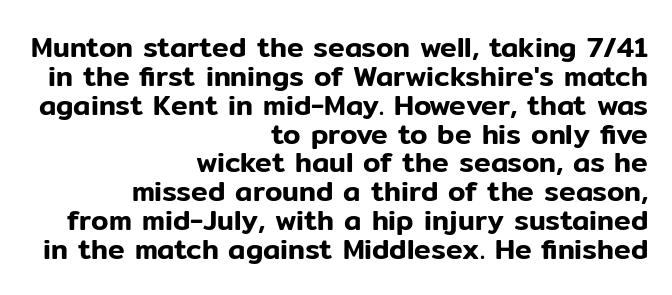
The image shows 28 px sans-serif type, upright; set right-aligned, tight line spacing (1.03x), normal letter spacing, not underlined; low stroke contrast and a medium x-height.
